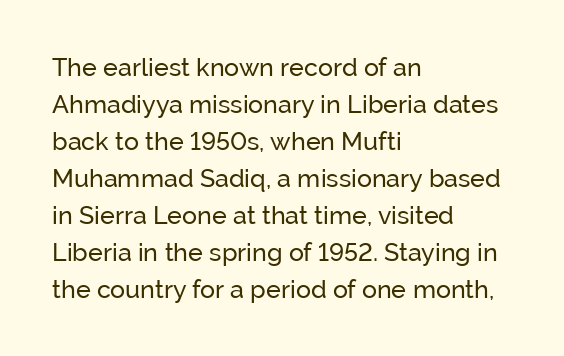
The image shows 25 px text type, upright; set left-aligned, normal line spacing (1.48x), normal letter spacing, not underlined.
